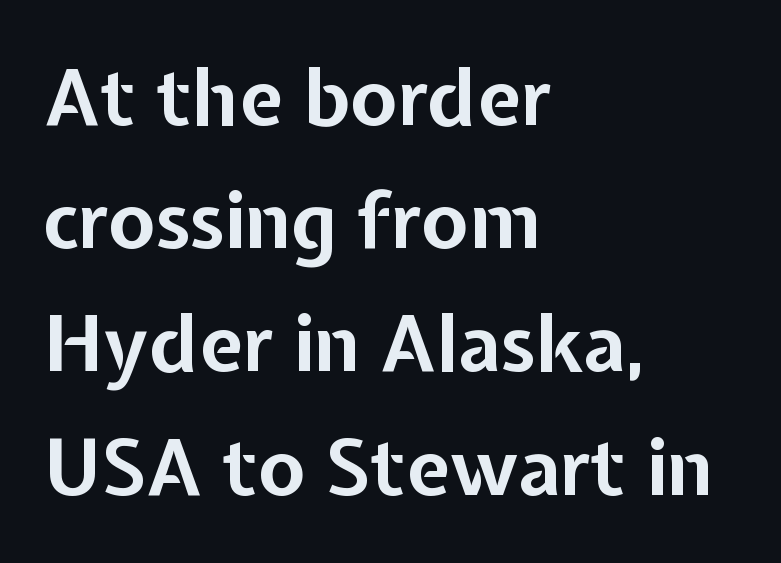
Q: Is the text bold? A: Yes.
Q: Is the text italic (slanted)? A: No, it is upright.
Q: Is the typeface a serif or a sans-serif typeface? A: Sans-serif.
Q: Is the text underlined? A: No.
Q: How is the paragraph aligned? A: Left-aligned.
Q: Is the spacing between letters normal or unusually wide? A: Normal.
Q: Is the spacing between lines tight, normal or loose? A: Normal.
Q: Width (condensed, normal, or wide)? A: Normal.
Q: Stroke contrast? A: Low.
Q: x-height? A: Medium.
Q: Monospaced? A: No.
